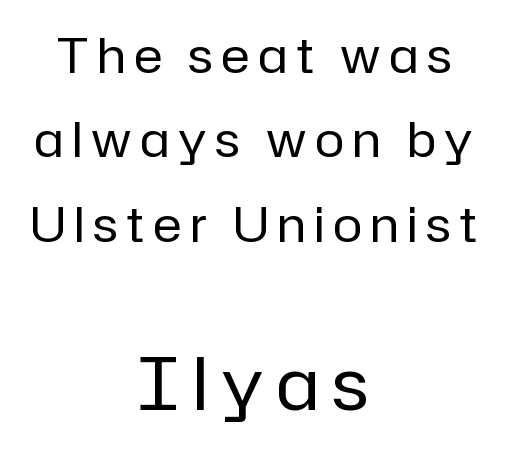
Q: Is the text bold? A: No.
Q: Is the text italic (slanted)? A: No, it is upright.
Q: Is the typeface a serif or a sans-serif typeface? A: Sans-serif.
Q: Is the text underlined? A: No.
Q: How is the paragraph aligned? A: Centered.
Q: Which block of text is set in a larger size, the first (top) or the second (bottom)? A: The second (bottom) one.
Q: Width (condensed, normal, or wide)? A: Normal.
Q: Stroke contrast? A: Low.
Q: x-height? A: Medium.
Q: Monospaced? A: No.
